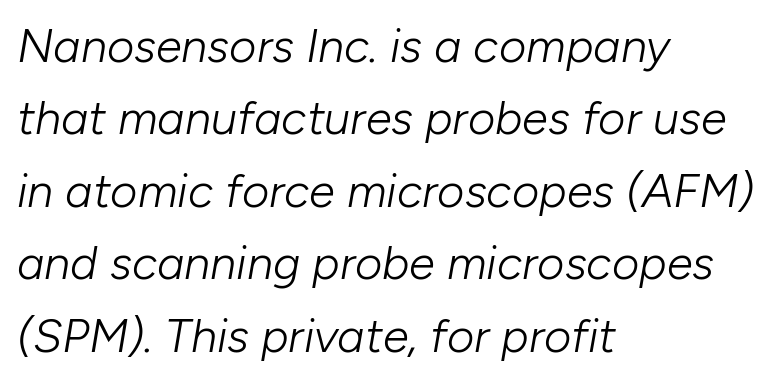
Q: Is the text bold? A: No.
Q: Is the text italic (slanted)? A: Yes, it leans right by about 10 degrees.
Q: Is the text underlined? A: No.
Q: How is the paragraph aligned? A: Left-aligned.
Q: Is the spacing between letters normal or unusually wide? A: Normal.
Q: Is the spacing between lines tight, normal or loose? A: Normal.
Q: Width (condensed, normal, or wide)? A: Normal.
Q: Stroke contrast? A: Low.
Q: x-height? A: Medium.
Q: Monospaced? A: No.
